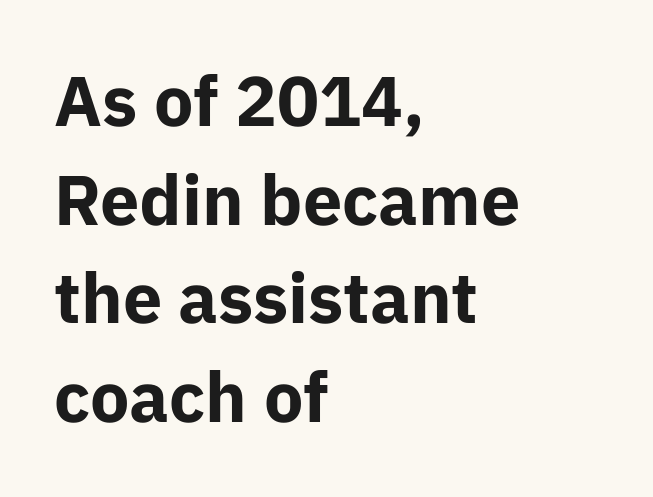
Lines of text with bare space underneath. Chunky letters — that's bold for sure. Looks like regular typesetting: each glyph gets only the width it needs. The face used here is rendered with its standard letterfit. Where is the straight margin? On the left.
